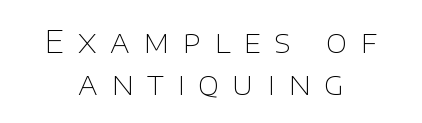
The image shows 31 px thin sans-serif type, upright; set centered, normal line spacing (1.34x), unusually wide letter spacing (+0.43 em), not underlined; low stroke contrast and a large x-height.
